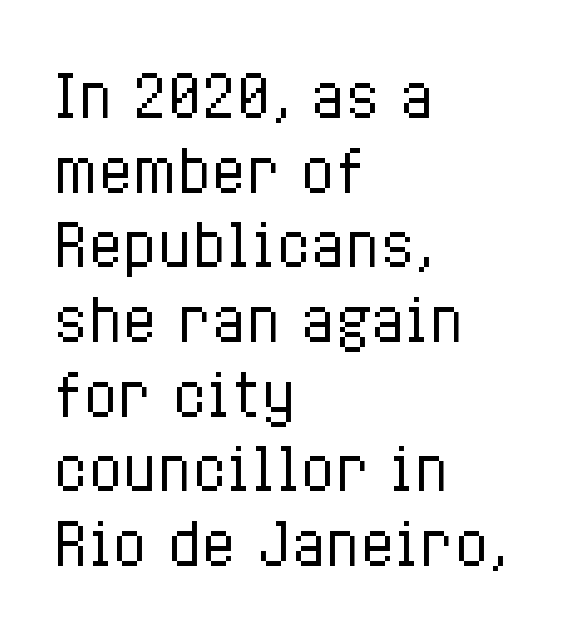
The image shows 57 px regular-weight, condensed type, upright; set left-aligned, normal line spacing (1.31x), normal letter spacing, not underlined; low stroke contrast and a medium x-height.
